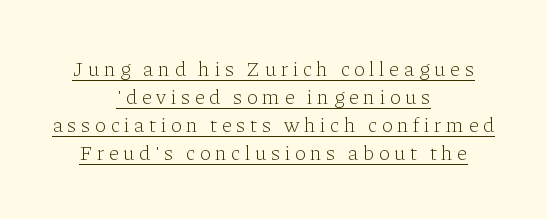
{"italic": "no", "bold": "no", "underline": "yes", "align": "center", "line_spacing": "normal", "line_spacing_ratio": 1.33, "letter_spacing": "wide", "letter_spacing_em": 0.22, "glyph_px": 21}
